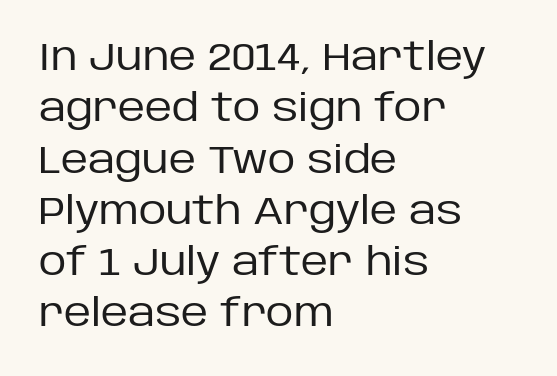
{"serif": "no", "italic": "no", "bold": "no", "weight": "regular", "width": "normal", "stroke_contrast": "low", "x_height": "large", "monospaced": "no", "underline": "no", "align": "left", "line_spacing": "normal", "line_spacing_ratio": 1.35, "letter_spacing": "normal", "letter_spacing_em": 0.0, "glyph_px": 38}
